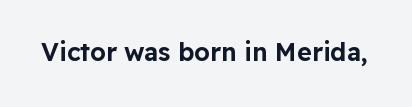
If you drew a line through each stem, it would be perfectly vertical. Characters follow at the spacing the type designer built in. The words here are not underlined.
